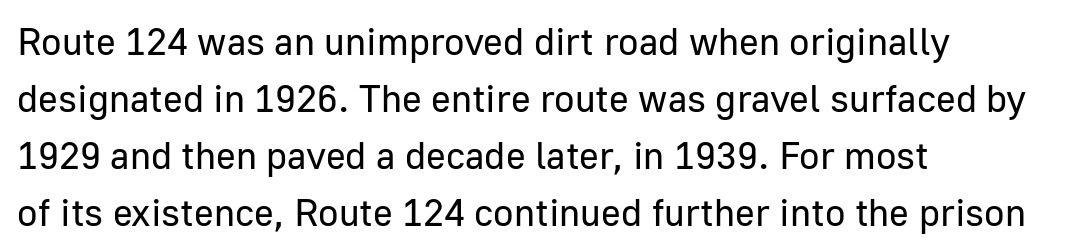
What stands out about the letter spacing? Nothing — it is the standard amount. The passage shown is not bold in any degree. This sample has the flowing, uneven cadence of proportional lettering. The font family rendered here belongs to the sans-serif group. Italic? Not at all — the glyphs are vertical.
